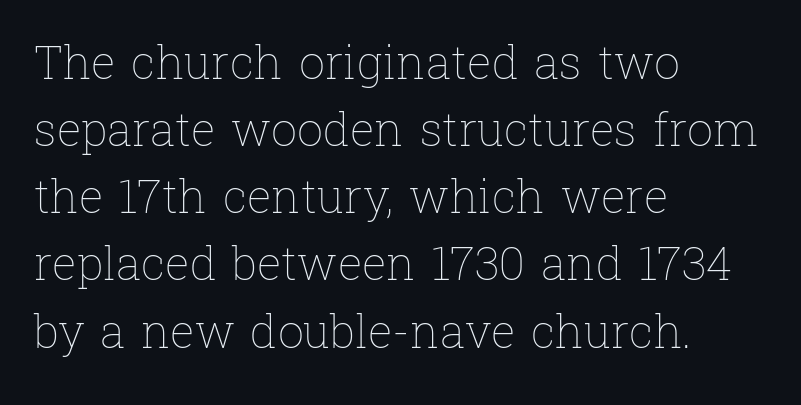
The image shows 46 px thin type, upright; set left-aligned, normal line spacing (1.46x), normal letter spacing, not underlined; low stroke contrast and a medium x-height.
